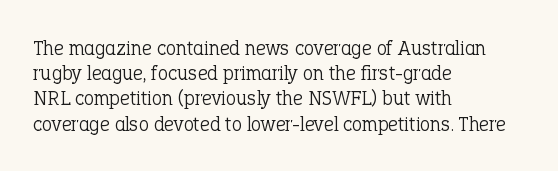
The image shows 21 px text type, upright; set left-aligned, line spacing 1.2x, normal letter spacing, not underlined.
